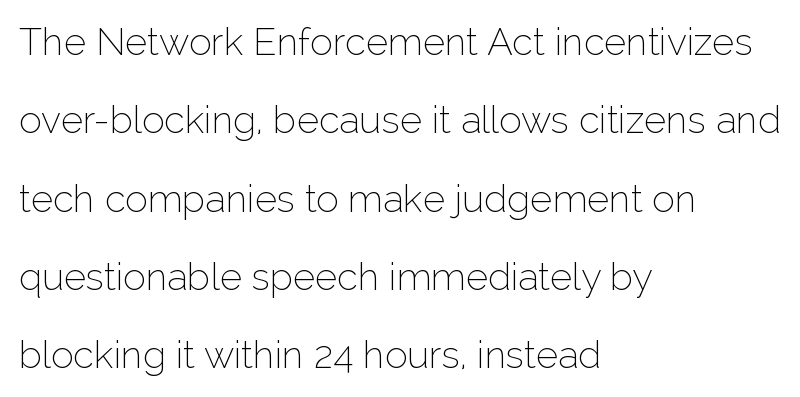
The image shows 38 px thin sans-serif type, upright; set left-aligned, loose line spacing (2.06x), normal letter spacing, not underlined; low stroke contrast and a medium x-height.
